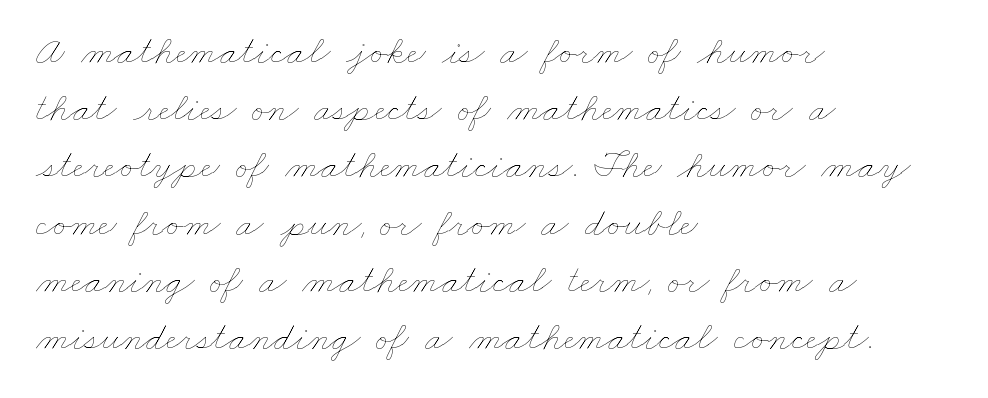
The image shows 40 px thin, wide type; set left-aligned, normal line spacing (1.43x), normal letter spacing, not underlined; low stroke contrast and a small x-height.
